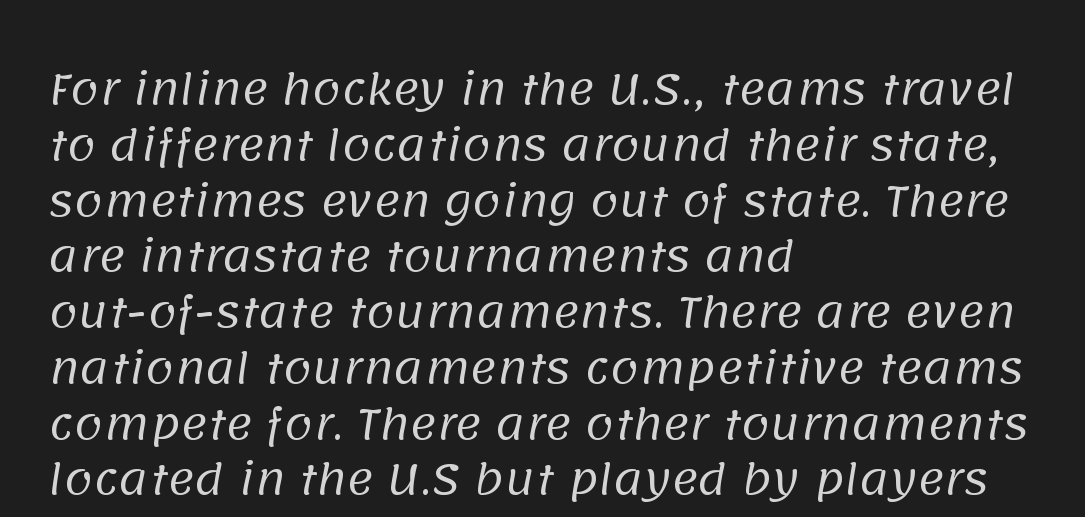
{"serif": "no", "bold": "no", "weight": "regular", "width": "normal", "stroke_contrast": "low", "x_height": "large", "monospaced": "no", "underline": "no", "align": "left", "line_spacing": "normal", "line_spacing_ratio": 1.36, "letter_spacing": "normal", "letter_spacing_em": 0.0, "glyph_px": 41}
